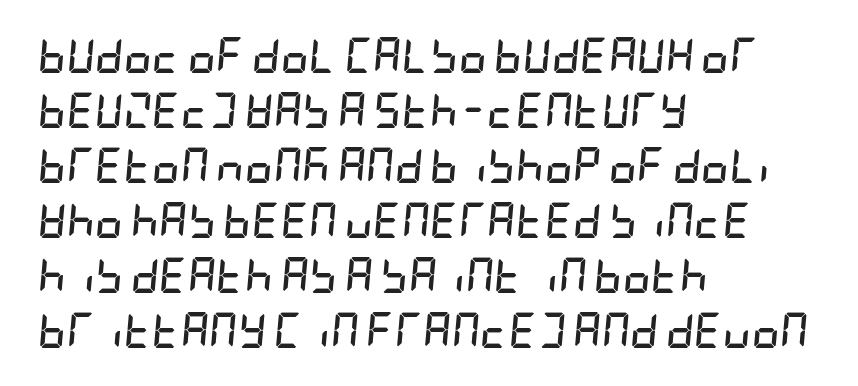
The image shows 35 px semibold, condensed type, italic (leaning right); set left-aligned, normal line spacing (1.57x), normal letter spacing, not underlined; low stroke contrast and a large x-height.
